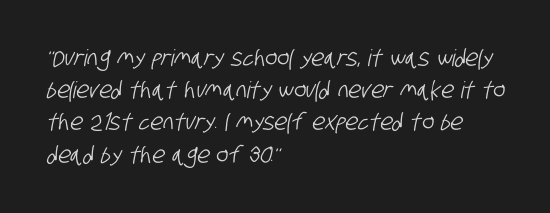
{"underline": "no", "align": "left", "line_spacing": "normal", "line_spacing_ratio": 1.4, "letter_spacing": "normal", "letter_spacing_em": 0.0, "glyph_px": 23}
